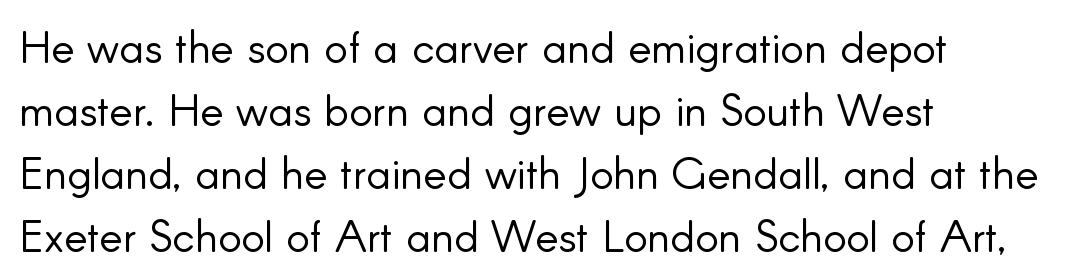
{"serif": "no", "italic": "no", "bold": "no", "weight": "light", "width": "normal", "stroke_contrast": "low", "x_height": "small", "monospaced": "no", "underline": "no", "align": "left", "line_spacing": "normal", "line_spacing_ratio": 1.43, "letter_spacing": "normal", "letter_spacing_em": 0.0, "glyph_px": 44}
